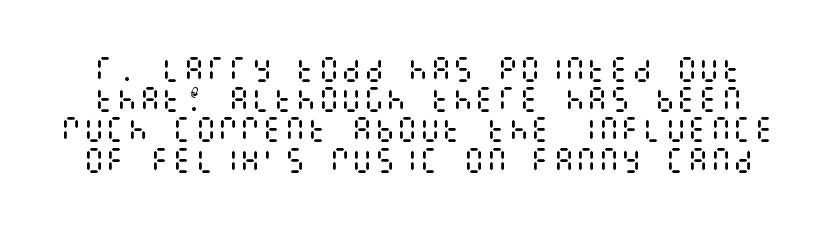
On a weight scale, this lands at 450 or below. Leading is clearly below the norm, producing a dense column. Every stem runs plumb, perpendicular to the baseline. Does extra space separate the letters? No, they use regular spacing. Descenders are the only things crossing below the line.
